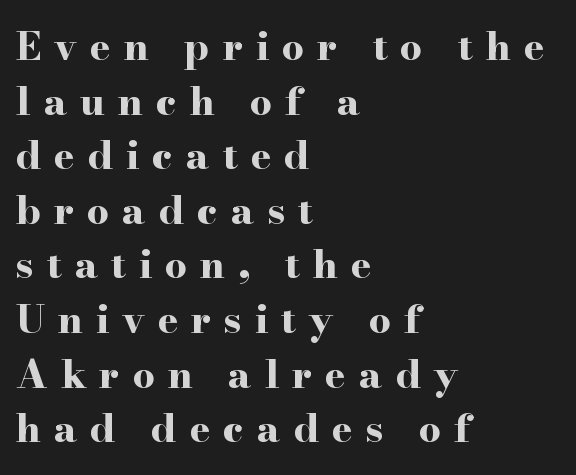
{"serif": "yes", "italic": "no", "bold": "yes", "weight": "bold", "width": "wide", "stroke_contrast": "high", "x_height": "small", "monospaced": "no", "underline": "no", "align": "left", "line_spacing": "normal", "line_spacing_ratio": 1.4, "letter_spacing": "wide", "letter_spacing_em": 0.33, "glyph_px": 39}
